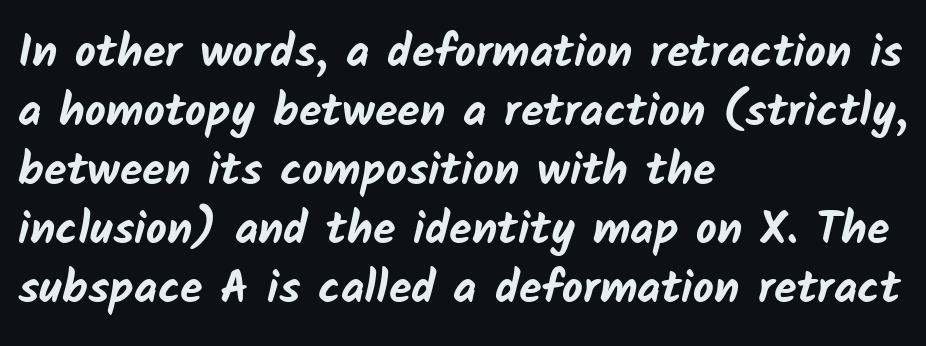
{"serif": "no", "bold": "yes", "weight": "bold", "width": "normal", "stroke_contrast": "low", "x_height": "medium", "monospaced": "no", "underline": "no", "align": "left", "line_spacing": "normal", "line_spacing_ratio": 1.28, "letter_spacing": "normal", "letter_spacing_em": 0.0, "glyph_px": 46}
